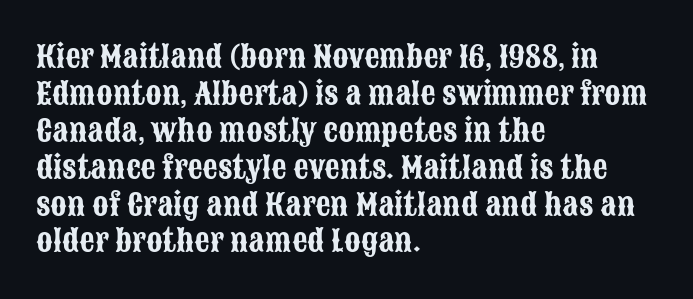
{"serif": "no", "italic": "no", "width": "condensed", "stroke_contrast": "low", "x_height": "large", "monospaced": "no", "underline": "no", "align": "left", "line_spacing_ratio": 1.23, "letter_spacing": "normal", "letter_spacing_em": 0.0, "glyph_px": 30}
